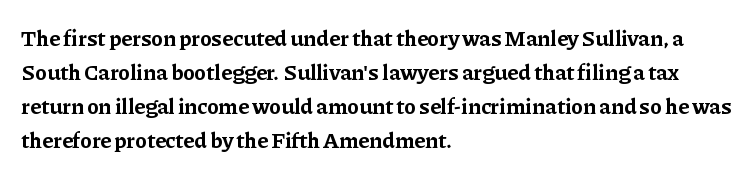
The lettering holds an erect, upright posture throughout. No word sits above an underline. Thick stems and heavy bowls — unmistakably bold. How are the letters spaced? Ordinarily, with no added tracking. Line beginnings align vertically; line endings do not.
